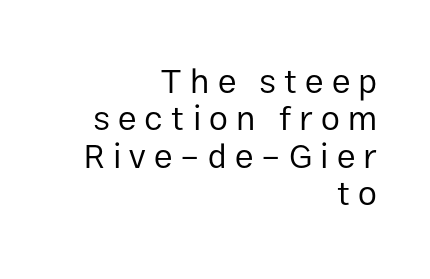
Q: Is the text bold? A: No.
Q: Is the text italic (slanted)? A: No, it is upright.
Q: Is the typeface a serif or a sans-serif typeface? A: Sans-serif.
Q: Is the text underlined? A: No.
Q: How is the paragraph aligned? A: Right-aligned.
Q: Is the spacing between letters normal or unusually wide? A: Unusually wide.
Q: Is the spacing between lines tight, normal or loose? A: Tight.
Q: Width (condensed, normal, or wide)? A: Normal.
Q: Stroke contrast? A: Low.
Q: x-height? A: Medium.
Q: Monospaced? A: No.
